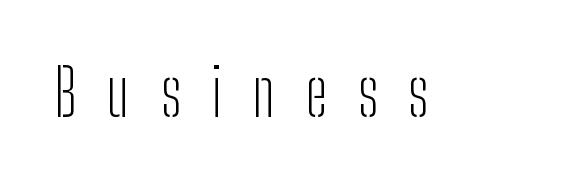
You can tell from the bare stems that sans-serif type was used. A clean baseline with only descenders dipping below it. These lines are rendered in a variable-pitch font. The passage shown has open, widely tracked lettering throughout. A light-to-regular cut is what we see here. When letters stand straight like this, we call the style roman or upright.
